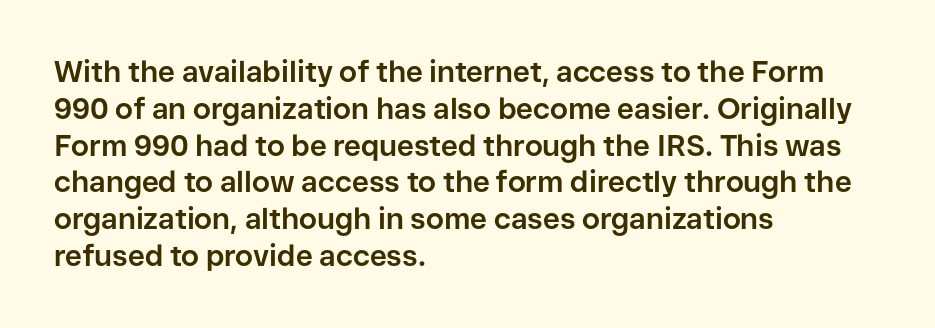
Honestly, there is no underline to notice here at all. Every character sits straight up, as roman type does. Spacing verdict: proportional, widths tailored to each character. Between one letter and the next there's only the usual sliver of space. Strokes here are thick enough to call this a true bold. Each letter's strokes conclude bluntly, with no projecting serifs.
